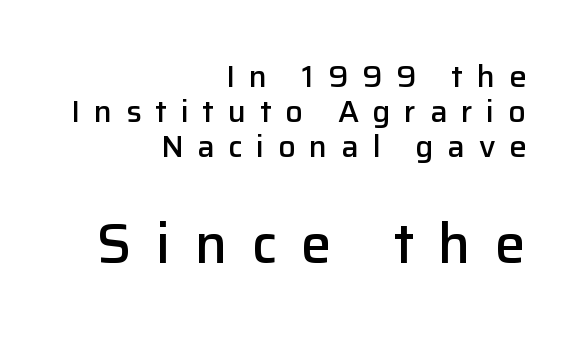
Short note: letters widely spaced. Is there any slant? The stems are plumb. The glyphs have the mass of a demibold cut, below bold. Type style note: lacks serifs. Type size steps up from the first block to the second.
